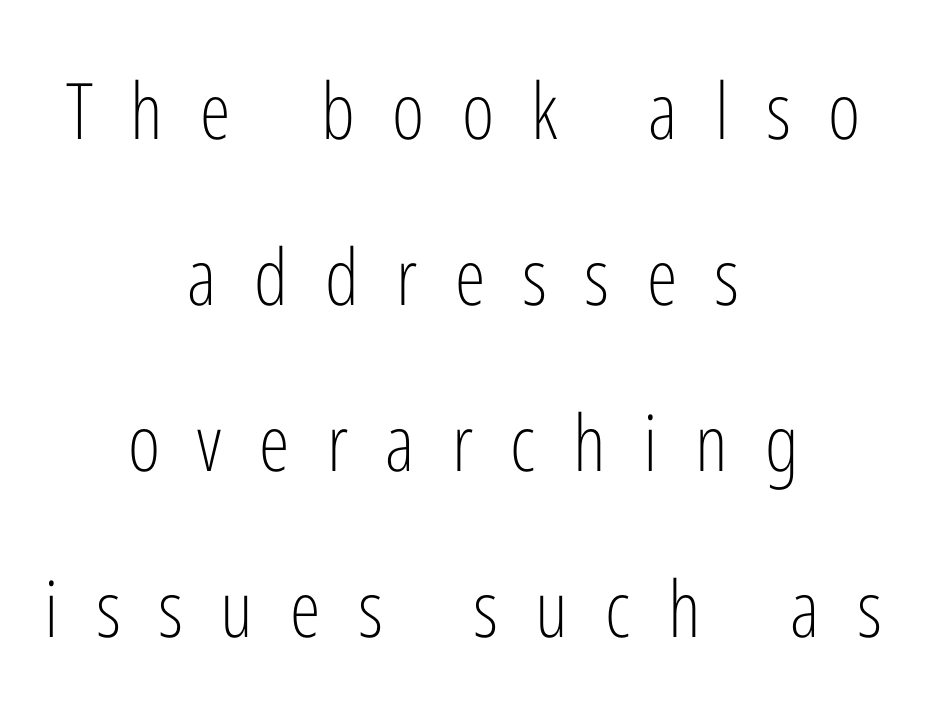
Q: Is the text bold? A: No.
Q: Is the text italic (slanted)? A: No, it is upright.
Q: Is the typeface a serif or a sans-serif typeface? A: Sans-serif.
Q: Is the text underlined? A: No.
Q: How is the paragraph aligned? A: Centered.
Q: Is the spacing between letters normal or unusually wide? A: Unusually wide.
Q: Is the spacing between lines tight, normal or loose? A: Loose.
Q: Width (condensed, normal, or wide)? A: Condensed.
Q: Stroke contrast? A: Low.
Q: x-height? A: Medium.
Q: Monospaced? A: No.
